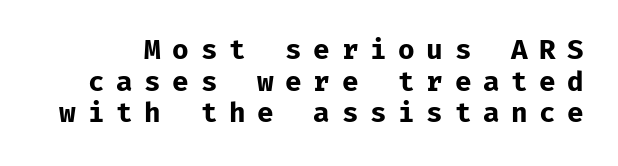
Q: Is the text bold? A: Yes.
Q: Is the text italic (slanted)? A: No, it is upright.
Q: Is the text underlined? A: No.
Q: Is the spacing between letters normal or unusually wide? A: Unusually wide.
